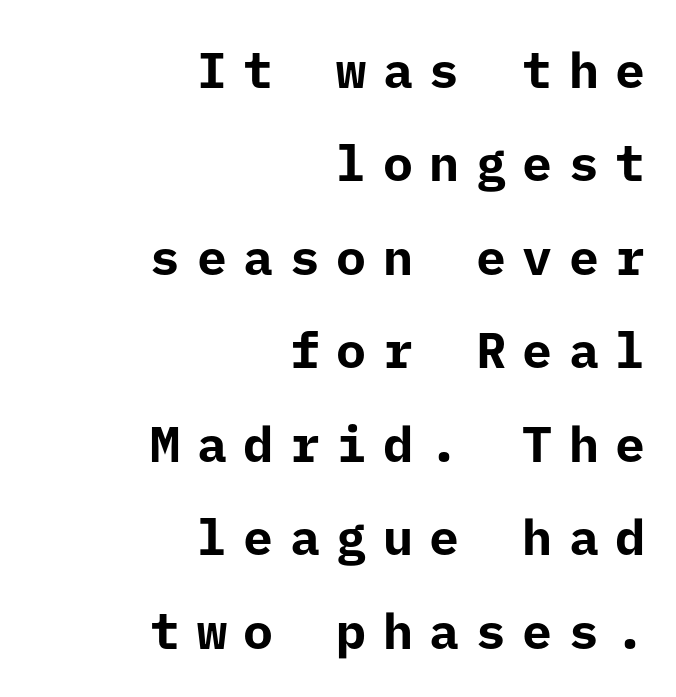
{"serif": "no", "italic": "no", "bold": "yes", "weight": "bold", "width": "normal", "stroke_contrast": "low", "x_height": "medium", "underline": "no", "align": "right", "line_spacing_ratio": 1.87, "letter_spacing": "wide", "letter_spacing_em": 0.33, "glyph_px": 50}
